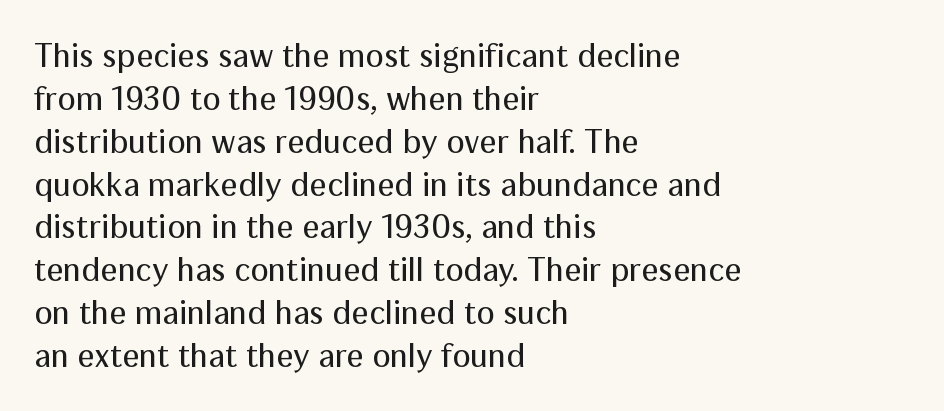
Q: Is the text bold? A: No.
Q: Is the text italic (slanted)? A: No, it is upright.
Q: Is the typeface a serif or a sans-serif typeface? A: Sans-serif.
Q: Is the text underlined? A: No.
Q: How is the paragraph aligned? A: Left-aligned.
Q: Is the spacing between letters normal or unusually wide? A: Normal.
Q: Is the spacing between lines tight, normal or loose? A: Normal.
Q: Width (condensed, normal, or wide)? A: Normal.
Q: Stroke contrast? A: Medium.
Q: x-height? A: Medium.
Q: Monospaced? A: No.
